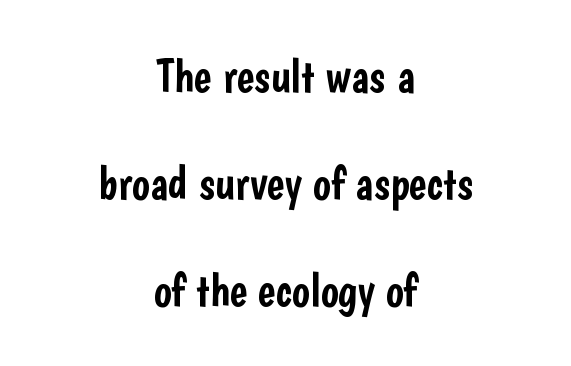
{"serif": "no", "italic": "no", "width": "condensed", "stroke_contrast": "low", "x_height": "medium", "monospaced": "no", "underline": "no", "align": "center", "line_spacing": "loose", "line_spacing_ratio": 2.28, "letter_spacing": "normal", "letter_spacing_em": 0.0, "glyph_px": 47}
